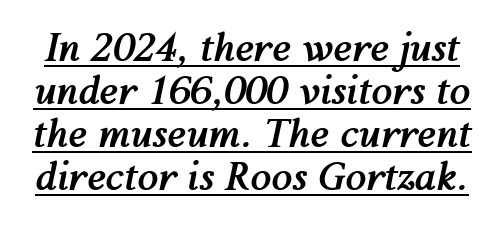
Looks like regular typesetting: each glyph gets only the width it needs. Would a proofreader flag this as italicized? Yes. The lines are packed closely together with very little leading. Heavy-handed strokes throughout: this text is bold. The rendered words wear a rule along their underside.
